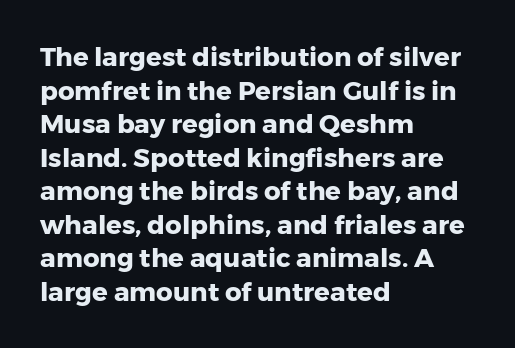
Regarding leading, the lines here are spaced in the standard way. Nothing unusual about the tracking: characters are spaced as the font intends. Clear beneath every line of the passage. The compositor pushed each line to the left boundary. Ascenders rise straight up at ninety degrees. The font is running at its bold setting.
